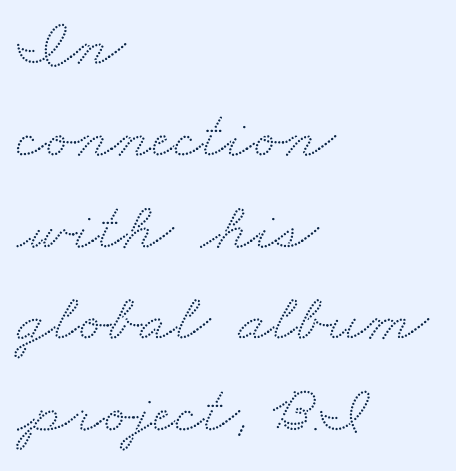
The image shows 68 px wide serif type; set left-aligned, normal line spacing (1.35x), normal letter spacing, not underlined; medium stroke contrast and a small x-height.
